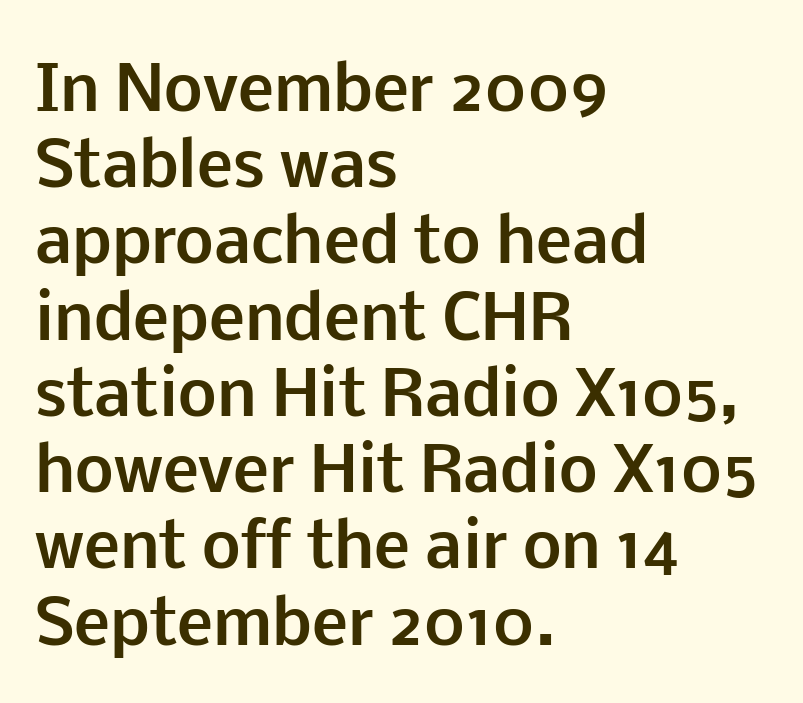
Descenders are the only things crossing below the line. This is roman type, the default non-slanted kind. This sample is left-justified, so line endings fall wherever the words run out. Honestly, the letter spacing is just normal — you wouldn't notice it. The designer went with a sans here, leaving each stem footless. Character widths vary here, with narrow letters taking less room than wide ones.
